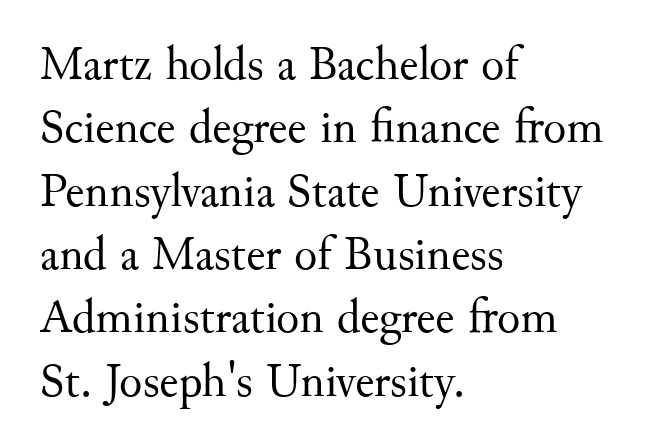
The letters advance in unequal steps, a hallmark of proportional type. Horizontal alignment here is leftward, the default for most running prose. Glance below the letters and you will spot only blank space. Stems here are at most as thick as an everyday book face.
